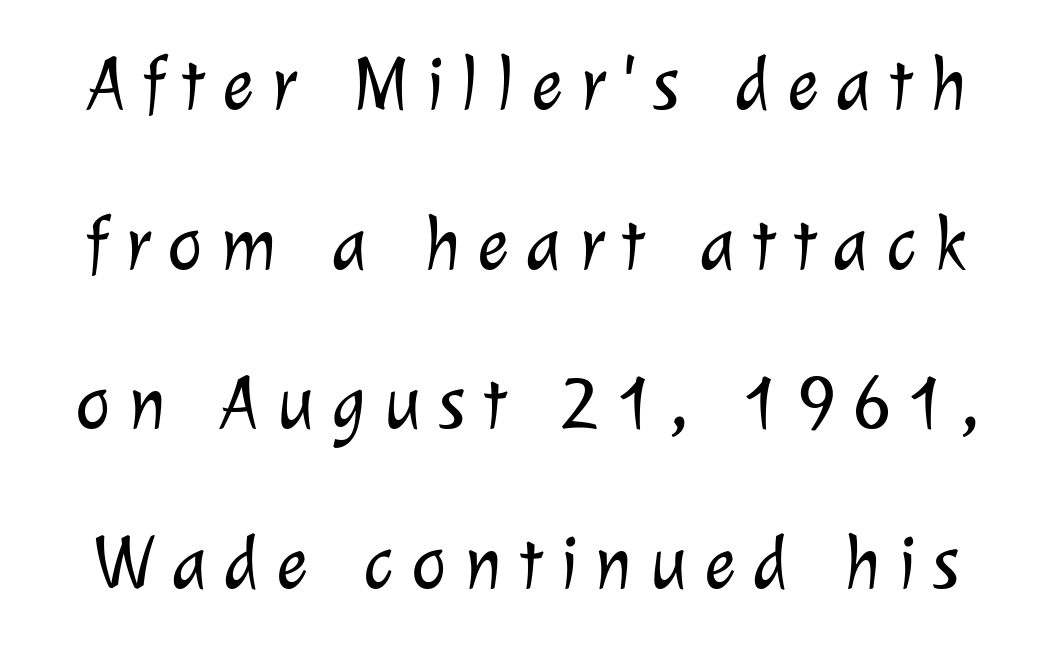
Bold? No — there's no thickening of the strokes. This sample uses expanded letter spacing, leaving extra air between glyphs. The face used here is a sans, in the tradition of grotesques and geometrics. Here the designer chose a conventional face with non-uniform glyph widths. Rule under the text: the space is simply empty. Reading down the column, the eye jumps a long way to each next line.
